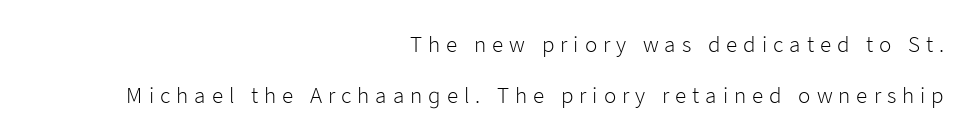
The image shows 23 px text type, upright; set right-aligned, loose line spacing (2.2x), unusually wide letter spacing (+0.26 em), not underlined.
